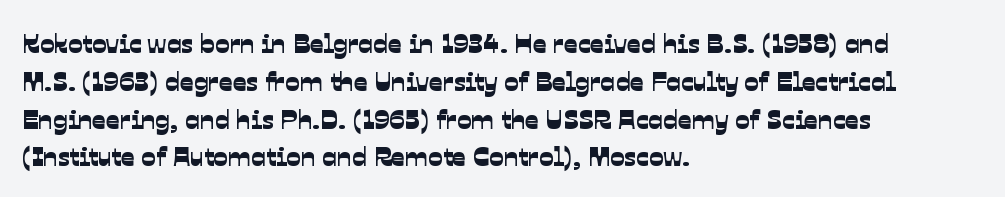
Short note: letters normally spaced. Is the block centered? No — it sits flush against the left margin. Is there much room between lines? A standard amount, neither cramped nor airy. Rule under the text: the space is simply empty.
